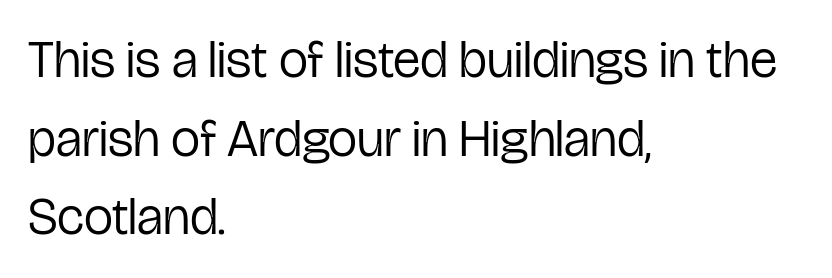
The image shows 52 px regular-weight, condensed sans-serif type, upright; set left-aligned, normal line spacing (1.51x), normal letter spacing, not underlined; low stroke contrast and a medium x-height.
